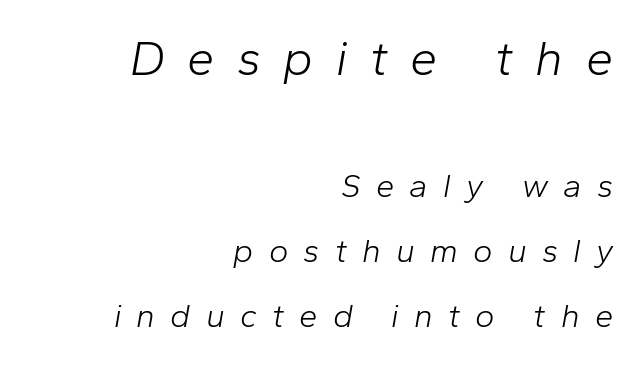
The image shows 49 px light type, italic (leaning right); set right-aligned, loose line spacing (1.97x), unusually wide letter spacing (+0.46 em), not underlined; the first (top) block is 1.48x larger; low stroke contrast and a medium x-height.
